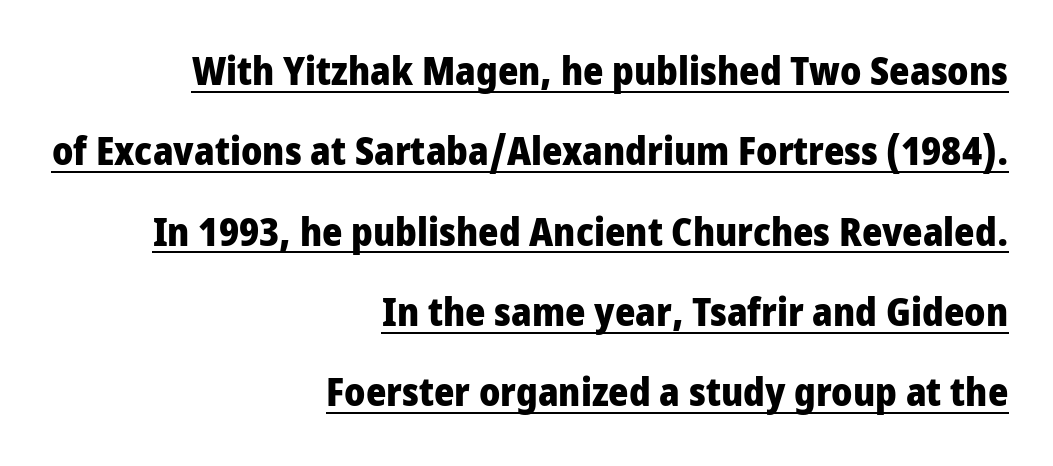
The image shows 39 px heavy, condensed sans-serif type, upright; set right-aligned, loose line spacing (2.06x), normal letter spacing, underlined; low stroke contrast and a large x-height.
